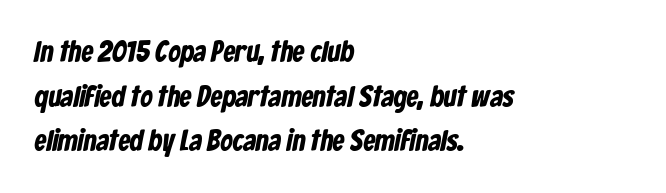
{"serif": "no", "width": "condensed", "stroke_contrast": "low", "x_height": "medium", "monospaced": "no", "underline": "no", "align": "left", "line_spacing": "normal", "line_spacing_ratio": 1.49, "letter_spacing": "normal", "letter_spacing_em": 0.0, "glyph_px": 30}
